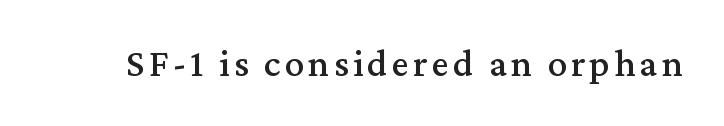
Q: Is the text italic (slanted)? A: No, it is upright.
Q: Is the typeface a serif or a sans-serif typeface? A: Serif.
Q: Is the text underlined? A: No.
Q: Width (condensed, normal, or wide)? A: Normal.
Q: Stroke contrast? A: Medium.
Q: x-height? A: Medium.
Q: Monospaced? A: No.
